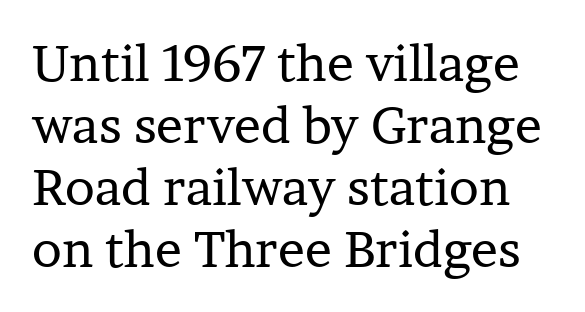
No chunkiness to these letters — they're not bold. Spacing between characters is what you'd get straight out of the box. Varying glyph widths throughout — classic text-font behaviour. Has an underline been added? It has not. Nope, not italic — everything's standing straight.
